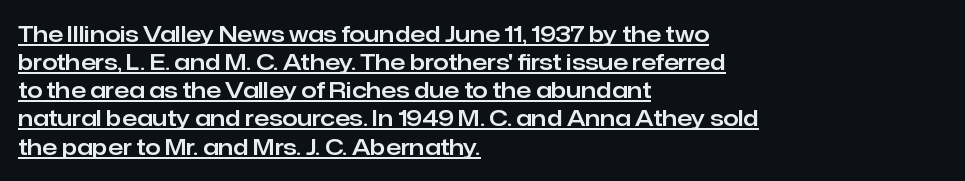
The image shows 22 px text type, upright; set left-aligned, normal line spacing (1.28x), normal letter spacing, underlined.
